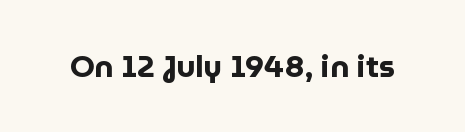
The image shows 31 px bold sans-serif type, upright; set normal letter spacing, not underlined; low stroke contrast and a medium x-height.
